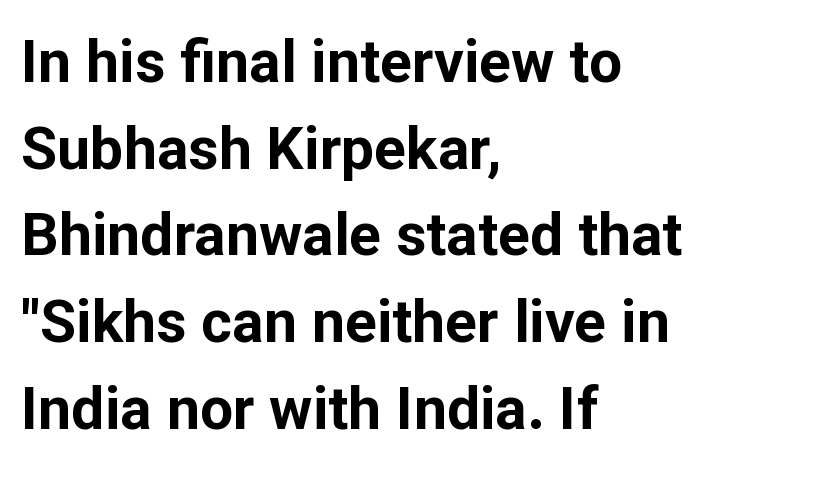
{"serif": "no", "italic": "no", "bold": "yes", "weight": "bold", "width": "normal", "stroke_contrast": "low", "x_height": "medium", "monospaced": "no", "underline": "no", "align": "left", "line_spacing": "normal", "line_spacing_ratio": 1.47, "letter_spacing": "normal", "letter_spacing_em": 0.0, "glyph_px": 59}
